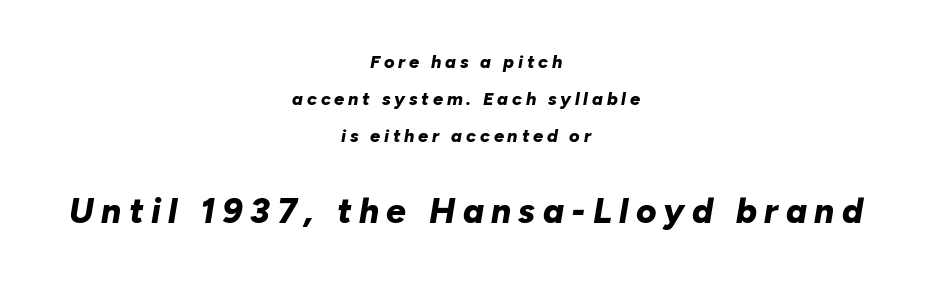
{"italic": "yes", "lean": "right", "slant_degrees": 10, "bold": "yes", "weight": "bold", "width": "normal", "stroke_contrast": "low", "x_height": "medium", "monospaced": "no", "underline": "no", "align": "center", "line_spacing": "loose", "line_spacing_ratio": 2.06, "letter_spacing": "wide", "letter_spacing_em": 0.21, "larger_block": "second", "size_ratio": 1.94, "glyph_px": 35}
